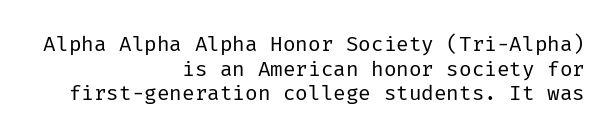
Q: Is the text bold? A: No.
Q: Is the text italic (slanted)? A: No, it is upright.
Q: Is the text underlined? A: No.
Q: How is the paragraph aligned? A: Right-aligned.
Q: Is the spacing between letters normal or unusually wide? A: Normal.
